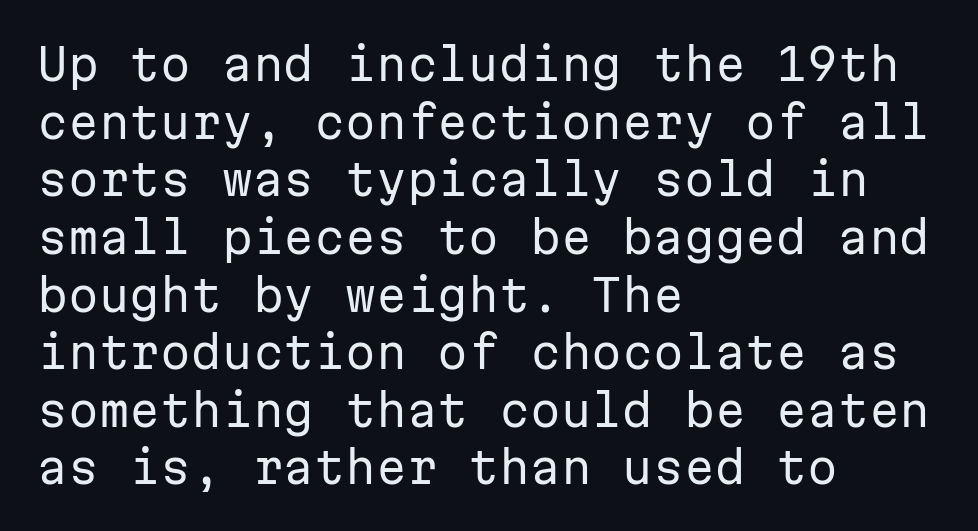
The image shows 44 px regular-weight sans-serif type, upright, monospaced; set left-aligned, normal line spacing (1.31x), normal letter spacing, not underlined; low stroke contrast and a medium x-height.
